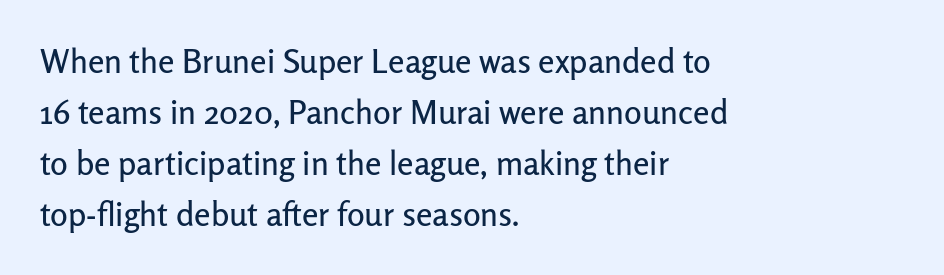
The lines in this sample share a left origin and differ only in where they stop. Compared with typical paragraphs, the rows here are spaced about the same. Compared with typical body copy, the letter spacing here is the same. Check under the words: just untouched page. What kind of face is this? One without serifs — a sans.
